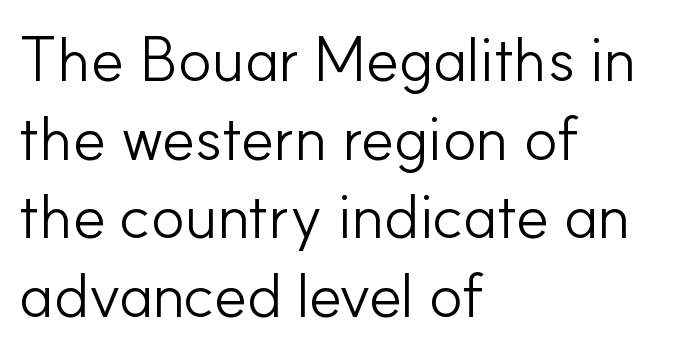
{"serif": "no", "italic": "no", "bold": "no", "weight": "light", "width": "normal", "stroke_contrast": "low", "x_height": "small", "monospaced": "no", "underline": "no", "align": "left", "line_spacing": "normal", "line_spacing_ratio": 1.25, "letter_spacing": "normal", "letter_spacing_em": 0.0, "glyph_px": 63}
